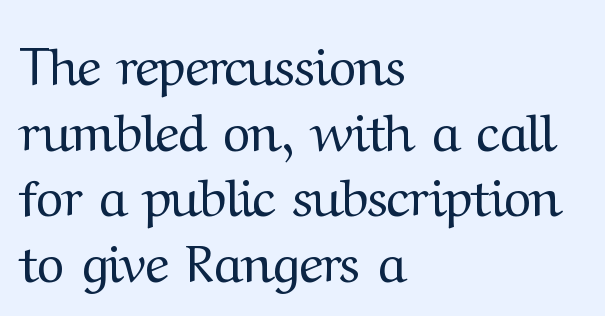
The passage shown is typed in a proportional face where columns would drift. Ascenders rise straight up at ninety degrees. The letterforms sit shoulder to shoulder at normal distance. Note: serifs present on the glyphs. The specimen omits any rule beneath the text block's lines.
